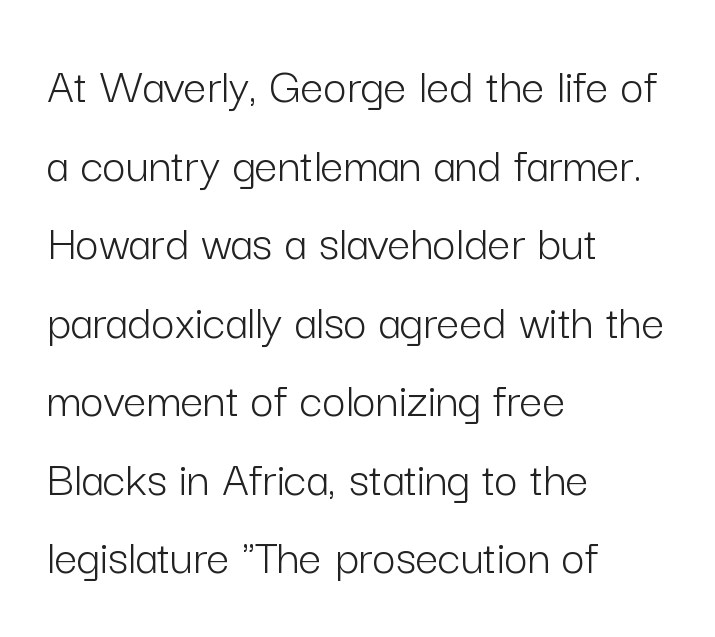
Q: Is the text bold? A: No.
Q: Is the text italic (slanted)? A: No, it is upright.
Q: Is the typeface a serif or a sans-serif typeface? A: Sans-serif.
Q: Is the text underlined? A: No.
Q: How is the paragraph aligned? A: Left-aligned.
Q: Is the spacing between letters normal or unusually wide? A: Normal.
Q: Is the spacing between lines tight, normal or loose? A: Normal.
Q: Width (condensed, normal, or wide)? A: Normal.
Q: Stroke contrast? A: Low.
Q: x-height? A: Medium.
Q: Monospaced? A: No.
